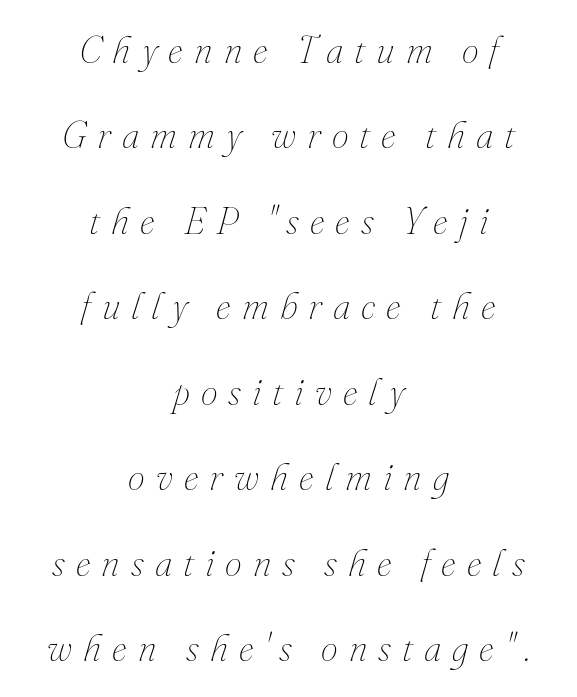
The image shows 38 px thin type, italic (leaning right); set centered, loose line spacing (2.25x), unusually wide letter spacing (+0.29 em), not underlined; medium stroke contrast and a small x-height.
